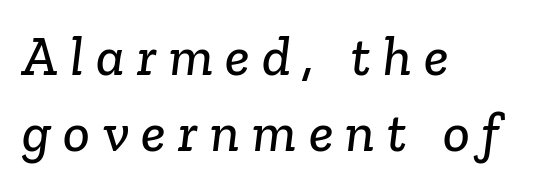
Q: Is the typeface a serif or a sans-serif typeface? A: Serif.
Q: Is the text underlined? A: No.
Q: How is the paragraph aligned? A: Left-aligned.
Q: Is the spacing between letters normal or unusually wide? A: Unusually wide.
Q: Is the spacing between lines tight, normal or loose? A: Normal.
Q: Width (condensed, normal, or wide)? A: Normal.
Q: Stroke contrast? A: Low.
Q: x-height? A: Medium.
Q: Monospaced? A: No.
